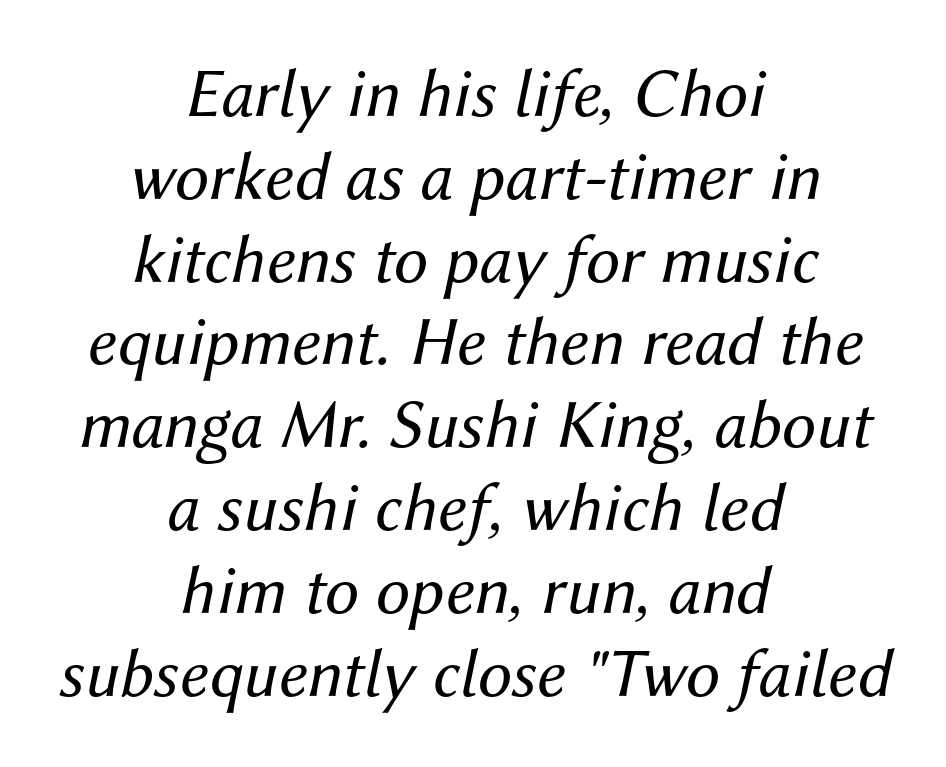
{"italic": "yes", "lean": "right", "slant_degrees": 12, "bold": "no", "weight": "regular", "width": "normal", "stroke_contrast": "medium", "x_height": "medium", "monospaced": "no", "underline": "no", "align": "center", "line_spacing_ratio": 1.2, "letter_spacing": "normal", "letter_spacing_em": 0.0, "glyph_px": 69}
